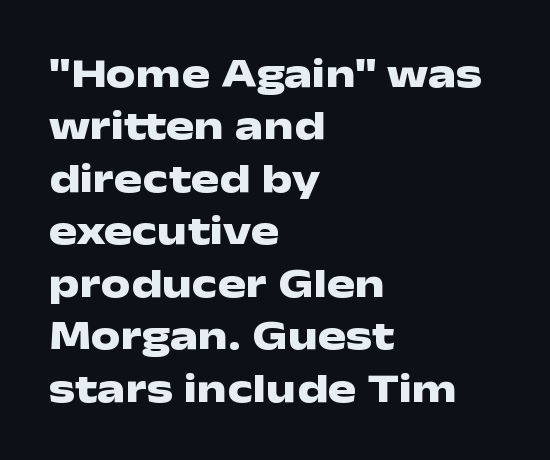
The image shows 42 px heavy, wide sans-serif type, upright; set left-aligned, normal line spacing (1.25x), normal letter spacing, not underlined; low stroke contrast and a medium x-height.
